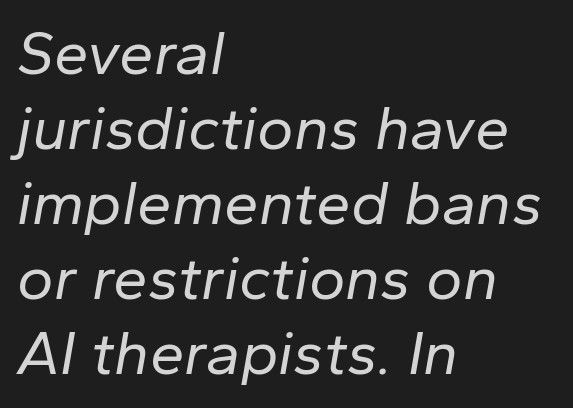
Lines of text with bare space underneath. Every character sits at an angle, as italics do. You could not count columns in this text — the font is proportionally spaced. The face looks like a standard text weight, possibly lighter.
